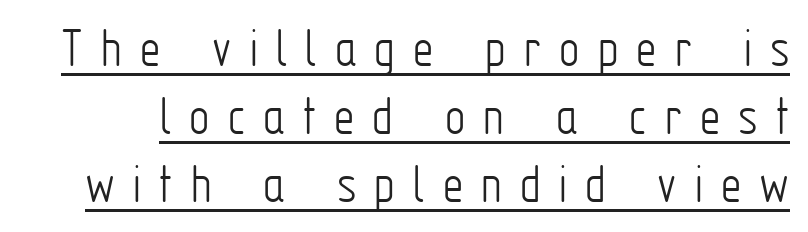
Q: Is the text bold? A: No.
Q: Is the text italic (slanted)? A: No, it is upright.
Q: Is the typeface a serif or a sans-serif typeface? A: Sans-serif.
Q: Is the text underlined? A: Yes.
Q: Is the spacing between letters normal or unusually wide? A: Unusually wide.
Q: Width (condensed, normal, or wide)? A: Condensed.
Q: Stroke contrast? A: Low.
Q: x-height? A: Medium.
Q: Monospaced? A: No.
